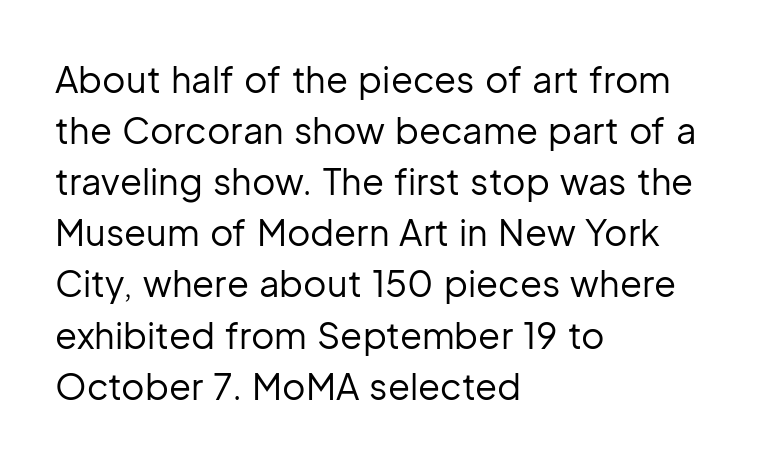
The lettering holds an erect, upright posture throughout. Any mark beneath the type? The region is blank. Does the type have serifs? No, each stem ends abruptly. The setting favours the left margin, as ordinary paragraphs usually do. No extra ink here — the face is not bold. Think of a printed novel: that variable character pitch is what you see here.
